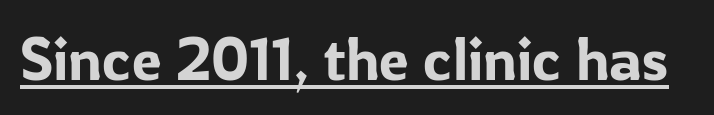
Think of a printed novel: that variable character pitch is what you see here. Spacing between characters is what you'd get straight out of the box. Classification — sans serif. Decoration check: the copy is underlined. This is roman type, the default non-slanted kind.
